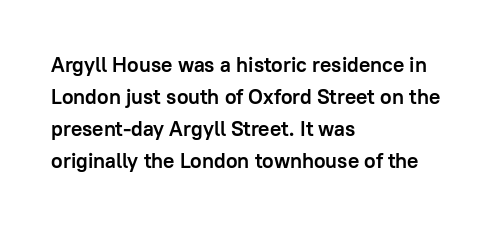
Tracking value appears to be zero — textbook default spacing. Is the type bold? Yes — the strokes are clearly thick and heavy. The block of text has a typical density, with ordinary space between rows. The rag falls on the right side of this text block. Words float on clear page, feet unadorned.
